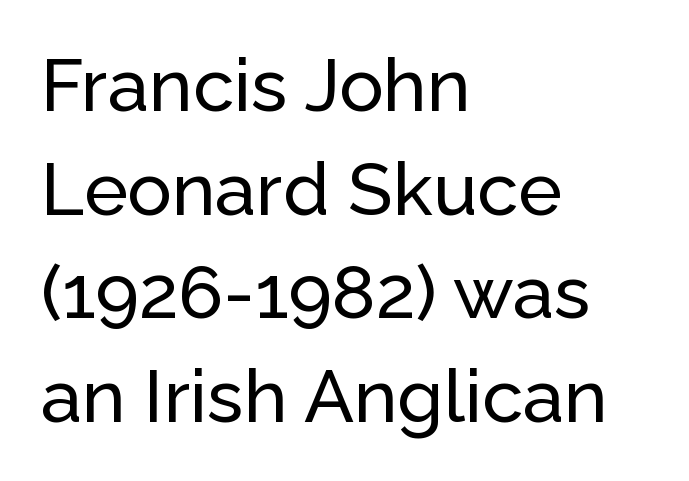
{"serif": "no", "italic": "no", "width": "normal", "stroke_contrast": "low", "x_height": "medium", "monospaced": "no", "underline": "no", "align": "left", "line_spacing": "normal", "line_spacing_ratio": 1.4, "letter_spacing": "normal", "letter_spacing_em": 0.0, "glyph_px": 74}
